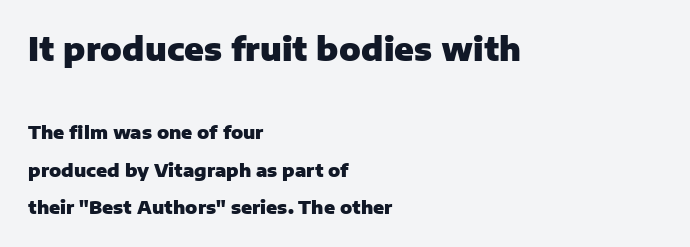
Q: Is the text bold? A: Yes.
Q: Is the text italic (slanted)? A: No, it is upright.
Q: Is the typeface a serif or a sans-serif typeface? A: Sans-serif.
Q: Is the text underlined? A: No.
Q: How is the paragraph aligned? A: Left-aligned.
Q: Is the spacing between letters normal or unusually wide? A: Normal.
Q: Is the spacing between lines tight, normal or loose? A: Loose.
Q: Which block of text is set in a larger size, the first (top) or the second (bottom)? A: The first (top) one.
Q: Width (condensed, normal, or wide)? A: Normal.
Q: Stroke contrast? A: Low.
Q: x-height? A: Medium.
Q: Monospaced? A: No.
